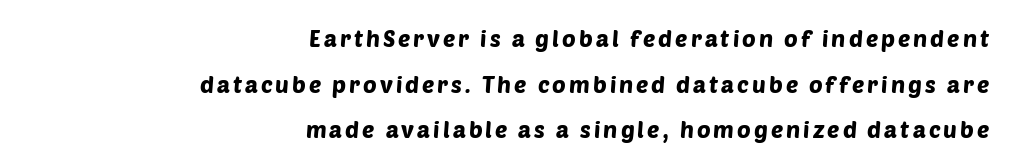
{"underline": "no", "align": "right", "line_spacing": "loose", "line_spacing_ratio": 1.98, "glyph_px": 23}
